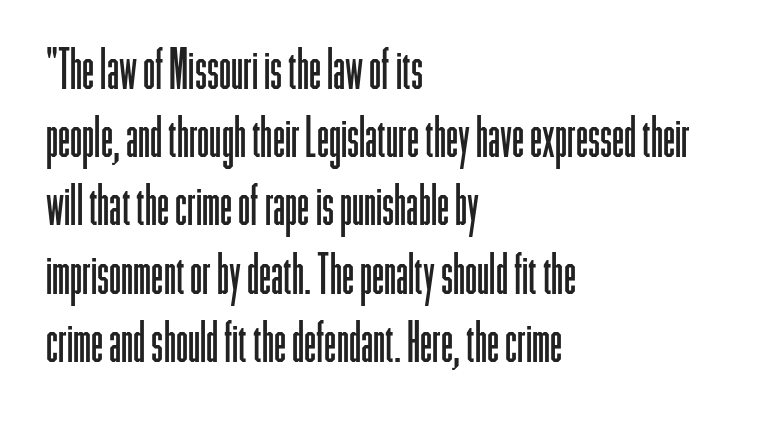
When letters stand straight like this, we call the style roman or upright. The strip under each line holds only bare page. Varying glyph widths throughout — classic text-font behaviour. These lines are set flush left with a ragged right edge. Weight: regular or lighter.
